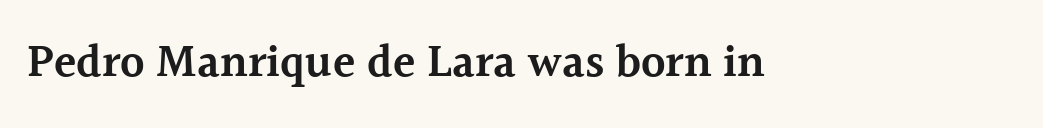
{"serif": "yes", "italic": "no", "bold": "semi", "weight": "semibold", "width": "normal", "x_height": "medium", "monospaced": "no", "underline": "no", "align": "left", "letter_spacing": "normal", "letter_spacing_em": 0.0, "glyph_px": 46}
